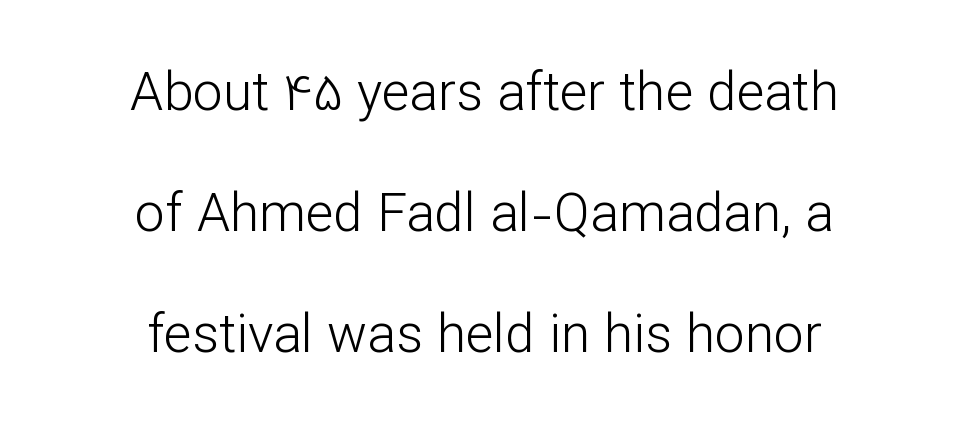
Each new line begins a long way beneath the previous one. Typographically, this falls in the sans-serif category. Spacing between characters is what you'd get straight out of the box. The rendering uses natural spacing where letterforms have individual widths.
